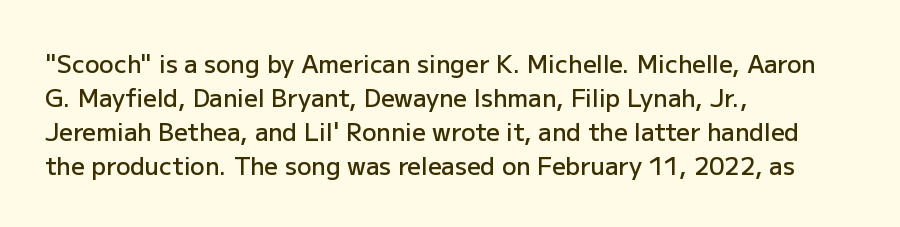
The image shows 24 px text type, upright; set left-aligned, normal line spacing (1.41x), normal letter spacing, not underlined.
